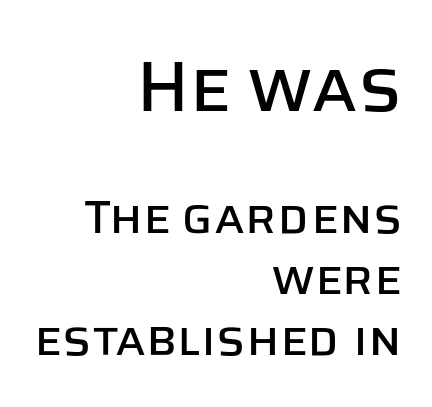
The image shows 71 px sans-serif type, upright; set right-aligned, normal line spacing (1.3x), normal letter spacing, not underlined; the first (top) block is 1.51x larger; low stroke contrast and a large x-height.
